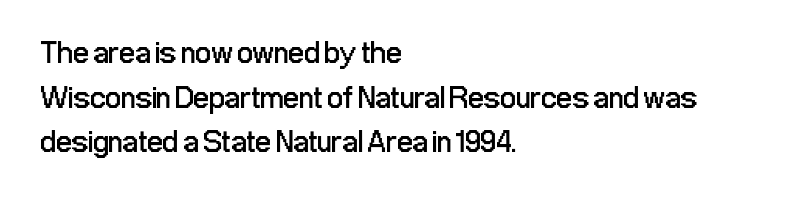
Spacing verdict: proportional, widths tailored to each character. This rendering leaves character spacing at its baseline value. The letters look calm and open, with moderate or lighter stems. How would I describe the line gaps? Plain and ordinary. The type sits square on the baseline with zero lean. The ragged edge is on the right, which tells us the setting is flush left.
